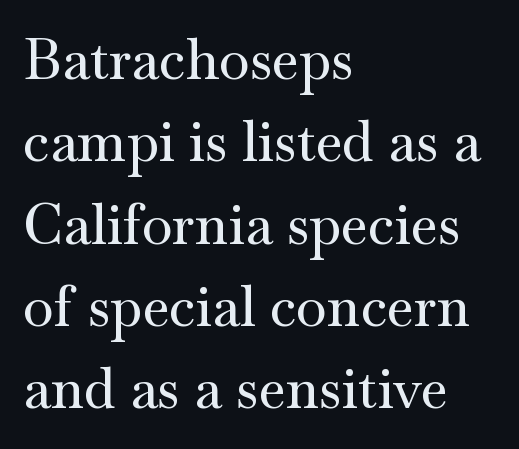
{"serif": "yes", "italic": "no", "width": "wide", "stroke_contrast": "medium", "x_height": "small", "monospaced": "no", "underline": "no", "align": "left", "line_spacing": "normal", "line_spacing_ratio": 1.47, "letter_spacing": "normal", "letter_spacing_em": 0.0, "glyph_px": 56}
